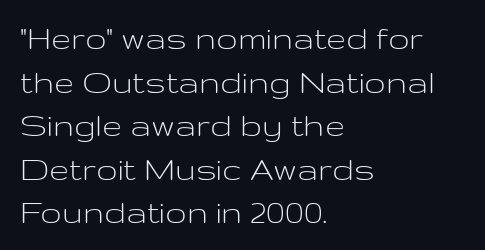
{"serif": "no", "italic": "no", "bold": "no", "weight": "light", "width": "wide", "stroke_contrast": "low", "x_height": "medium", "monospaced": "no", "underline": "no", "align": "left", "line_spacing_ratio": 1.21, "letter_spacing": "normal", "letter_spacing_em": 0.0, "glyph_px": 36}
